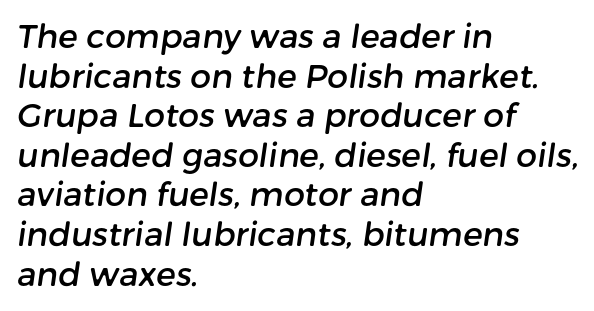
This sample has the flowing, uneven cadence of proportional lettering. Serif or sans? Sans — the stroke terminals are bare. Glance below the letters and you will spot only blank space. Is the letter spacing exaggerated? No — it looks like the ordinary default.
